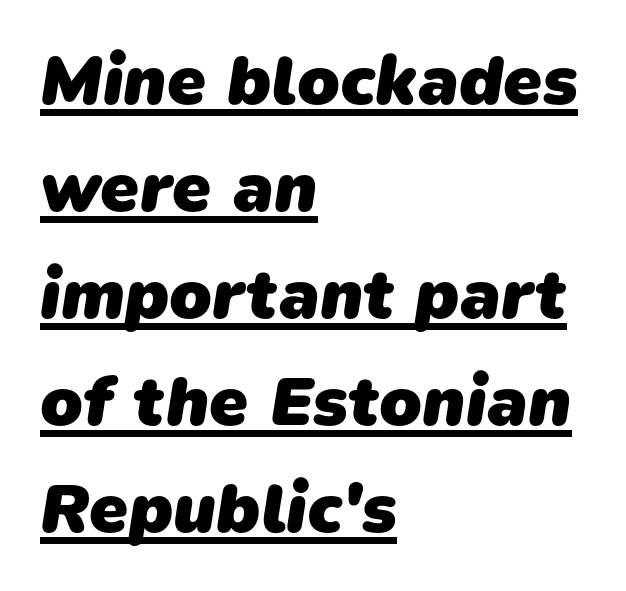
{"serif": "no", "bold": "yes", "weight": "heavy", "width": "normal", "stroke_contrast": "low", "x_height": "medium", "monospaced": "no", "underline": "yes", "align": "left", "line_spacing": "normal", "line_spacing_ratio": 1.53, "letter_spacing": "normal", "letter_spacing_em": 0.0, "glyph_px": 70}
